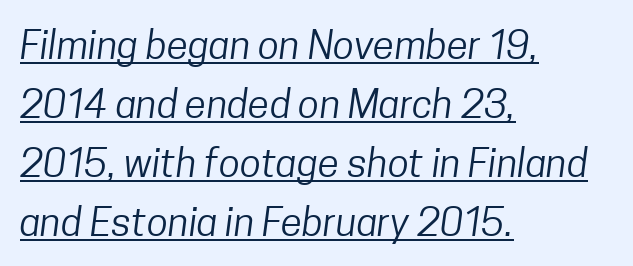
Q: Is the text bold? A: No.
Q: Is the typeface a serif or a sans-serif typeface? A: Sans-serif.
Q: Is the text underlined? A: Yes.
Q: How is the paragraph aligned? A: Left-aligned.
Q: Is the spacing between letters normal or unusually wide? A: Normal.
Q: Is the spacing between lines tight, normal or loose? A: Normal.
Q: Width (condensed, normal, or wide)? A: Condensed.
Q: Stroke contrast? A: Low.
Q: x-height? A: Medium.
Q: Monospaced? A: No.
